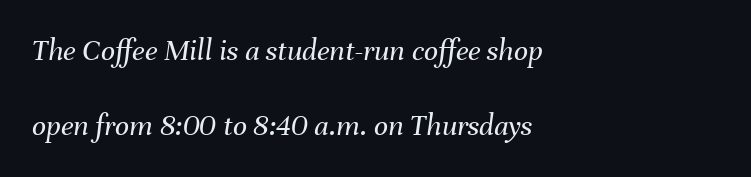
On a weight scale, this lands at 450 or below. The setting favours the left margin, as ordinary paragraphs usually do. This sample uses an oblique cut, with every glyph tilted off the vertical. A bare baseline throughout the passage. A typesetter would call this zero additional tracking. The rendering uses a large line-height, opening up the rows.
